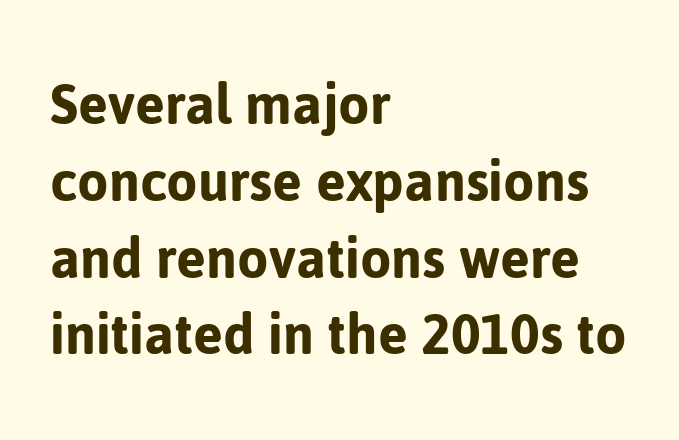
The image shows 64 px sans-serif type, upright; set left-aligned, line spacing 1.2x, normal letter spacing, not underlined; low stroke contrast and a medium x-height.
